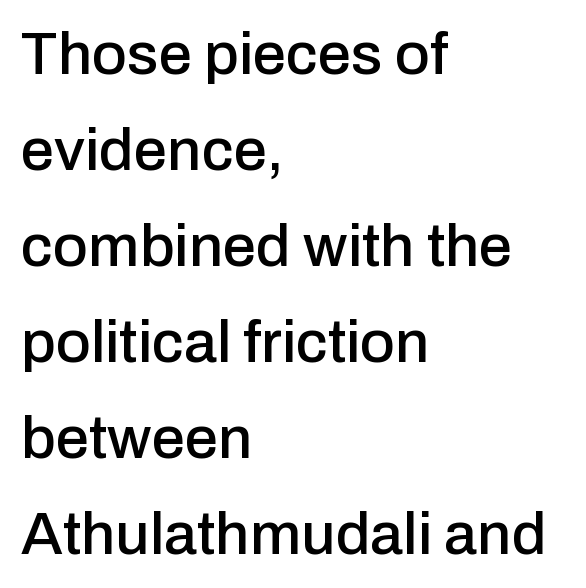
{"serif": "no", "italic": "no", "width": "normal", "stroke_contrast": "low", "x_height": "medium", "monospaced": "no", "underline": "no", "align": "left", "line_spacing": "normal", "line_spacing_ratio": 1.6, "letter_spacing": "normal", "letter_spacing_em": 0.0, "glyph_px": 60}
